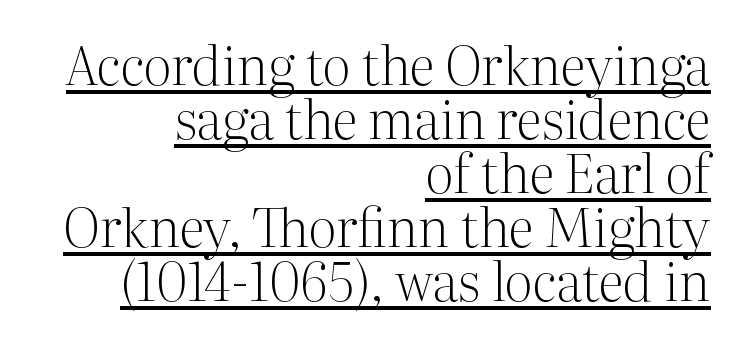
Letterform terminals end in serifs throughout the passage. The paragraph has a hard right edge and a soft left edge. Beneath each row of characters lies a ruled line. The line texture is even and compact thanks to regular tracking.
